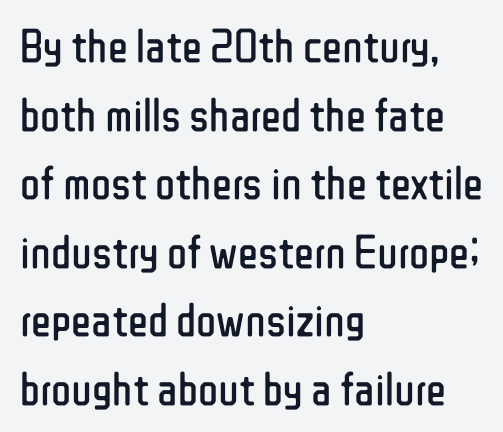
Q: Is the text bold? A: No.
Q: Is the text italic (slanted)? A: No, it is upright.
Q: Is the typeface a serif or a sans-serif typeface? A: Sans-serif.
Q: Is the text underlined? A: No.
Q: How is the paragraph aligned? A: Left-aligned.
Q: Is the spacing between letters normal or unusually wide? A: Normal.
Q: Is the spacing between lines tight, normal or loose? A: Normal.
Q: Width (condensed, normal, or wide)? A: Condensed.
Q: Stroke contrast? A: Low.
Q: x-height? A: Medium.
Q: Monospaced? A: No.
